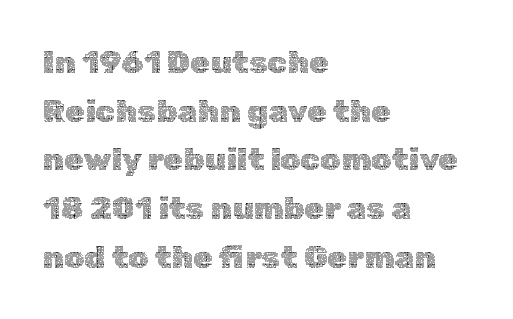
The image shows 32 px thin type, upright; set left-aligned, normal line spacing (1.52x), normal letter spacing, not underlined; a medium x-height.
